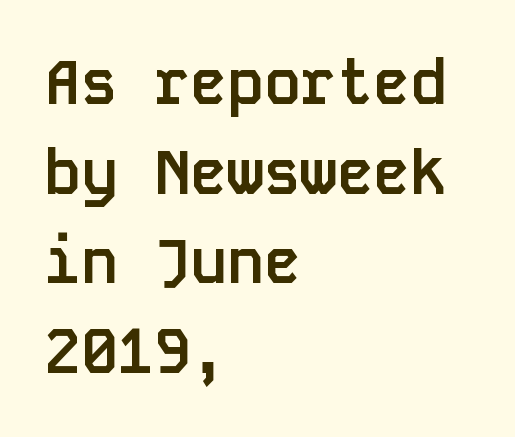
The image shows 61 px semibold sans-serif type, upright, monospaced; set left-aligned, normal line spacing (1.47x), normal letter spacing, not underlined; low stroke contrast and a large x-height.
